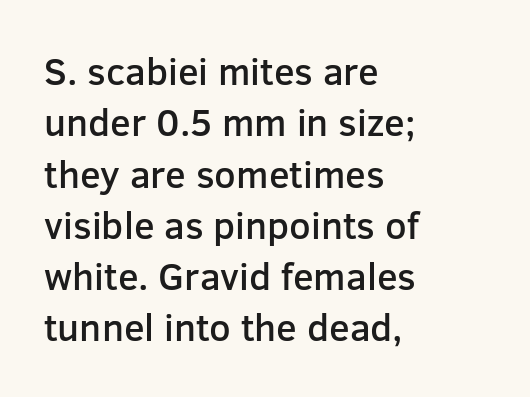
Q: Is the text bold? A: Semi-bold.
Q: Is the text italic (slanted)? A: No, it is upright.
Q: Is the typeface a serif or a sans-serif typeface? A: Sans-serif.
Q: Is the text underlined? A: No.
Q: How is the paragraph aligned? A: Left-aligned.
Q: Is the spacing between letters normal or unusually wide? A: Normal.
Q: Is the spacing between lines tight, normal or loose? A: Normal.
Q: Width (condensed, normal, or wide)? A: Normal.
Q: Stroke contrast? A: Low.
Q: x-height? A: Medium.
Q: Monospaced? A: No.
